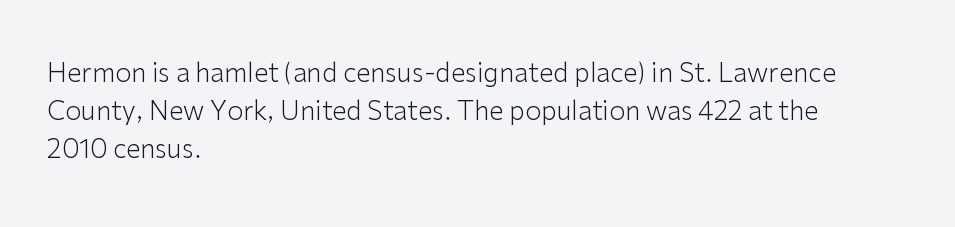
The image shows 26 px text type, upright; set left-aligned, normal line spacing (1.47x), normal letter spacing, not underlined.
